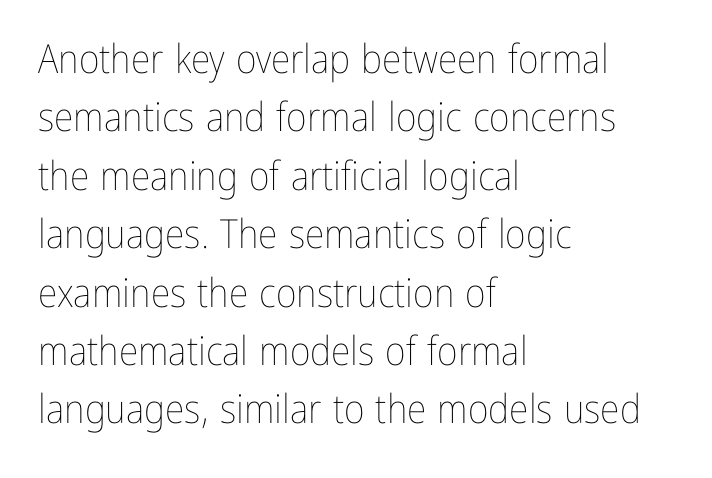
The image shows 40 px thin, condensed type, upright; set left-aligned, normal line spacing (1.46x), normal letter spacing, not underlined; low stroke contrast and a medium x-height.
